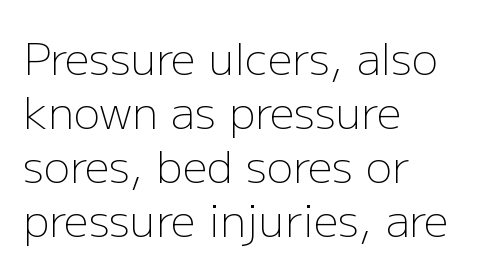
This sample is left-justified, so line endings fall wherever the words run out. Weight: not bold — regular or lighter. The letters stand straight up with perfectly vertical stems. Does the type have serifs? No, each stem ends abruptly.
